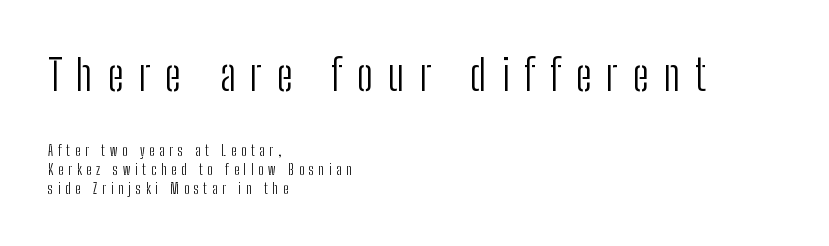
Q: Is the text bold? A: No.
Q: Is the text italic (slanted)? A: No, it is upright.
Q: Is the typeface a serif or a sans-serif typeface? A: Sans-serif.
Q: Is the text underlined? A: No.
Q: How is the paragraph aligned? A: Left-aligned.
Q: Is the spacing between letters normal or unusually wide? A: Unusually wide.
Q: Is the spacing between lines tight, normal or loose? A: Normal.
Q: Which block of text is set in a larger size, the first (top) or the second (bottom)? A: The first (top) one.
Q: Width (condensed, normal, or wide)? A: Condensed.
Q: Stroke contrast? A: Low.
Q: x-height? A: Medium.
Q: Monospaced? A: No.
